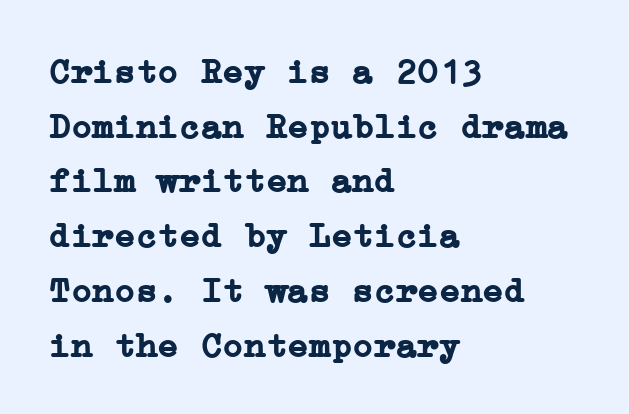
Q: Is the text bold? A: Yes.
Q: Is the text italic (slanted)? A: No, it is upright.
Q: Is the typeface a serif or a sans-serif typeface? A: Serif.
Q: Is the text underlined? A: No.
Q: How is the paragraph aligned? A: Left-aligned.
Q: Is the spacing between letters normal or unusually wide? A: Normal.
Q: Is the spacing between lines tight, normal or loose? A: Normal.
Q: Width (condensed, normal, or wide)? A: Normal.
Q: Stroke contrast? A: Low.
Q: x-height? A: Medium.
